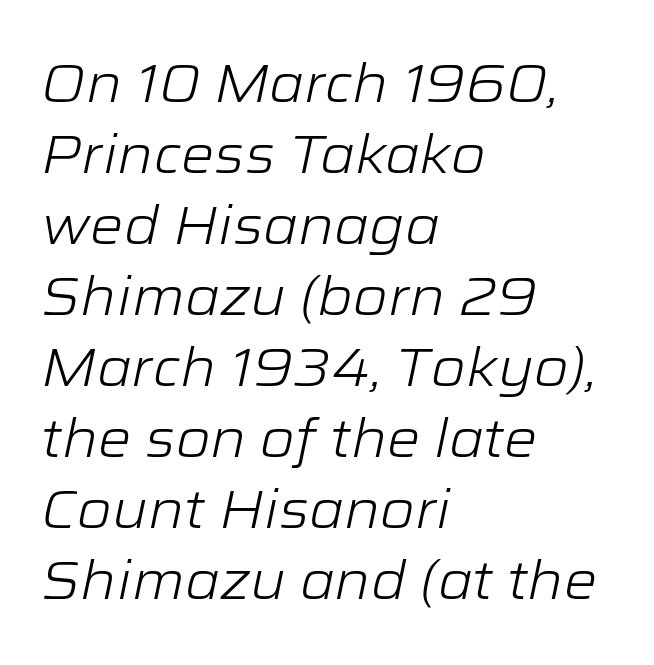
Unbolded letterforms with no extra heft. In CSS terms this would be text-align: left. The rendering uses natural spacing where letterforms have individual widths. The vertical gap from one line to the next is medium. Standard letterfit; no display-style spreading of the glyphs. Anything drawn beneath the words? Only blank space.
